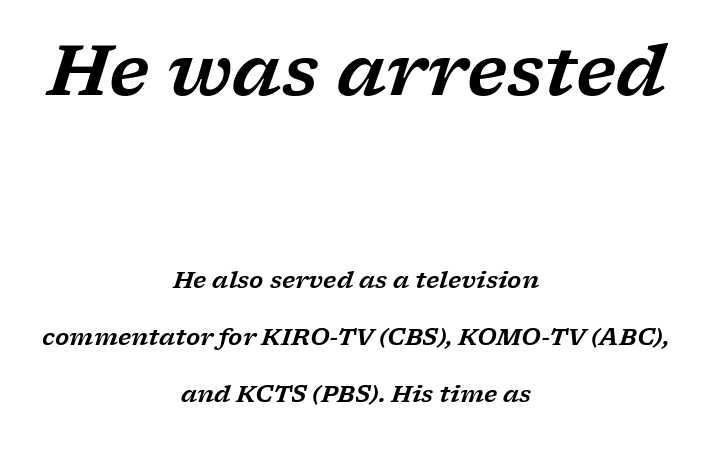
The image shows 70 px wide serif type, italic (leaning right); set centered, loose line spacing (2.47x), normal letter spacing, not underlined; the first (top) block is 3.04x larger; low stroke contrast and a medium x-height.
